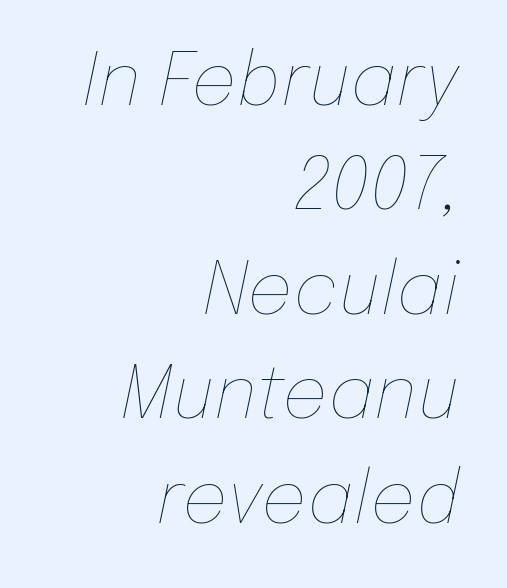
Q: Is the text bold? A: No.
Q: Is the text italic (slanted)? A: Yes, it leans right by about 12 degrees.
Q: Is the text underlined? A: No.
Q: How is the paragraph aligned? A: Right-aligned.
Q: Is the spacing between letters normal or unusually wide? A: Normal.
Q: Is the spacing between lines tight, normal or loose? A: Normal.
Q: Width (condensed, normal, or wide)? A: Normal.
Q: Stroke contrast? A: Low.
Q: x-height? A: Medium.
Q: Monospaced? A: No.
